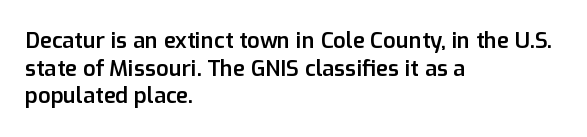
You can tell it's not italic because the verticals are truly vertical. Underlining? Definitely not there. Teacher's note: observe the even left margin — that is flush-left alignment. On the weight axis this lands at semibold, roughly 600.
